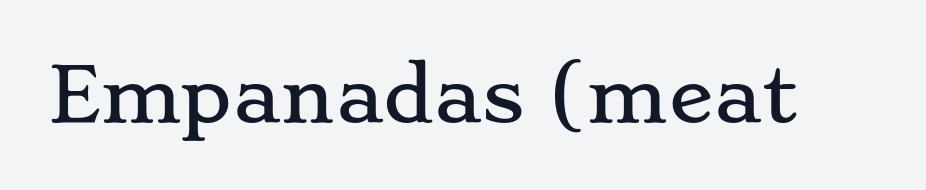
The image shows 74 px wide serif type, upright; set normal letter spacing, not underlined; low stroke contrast and a small x-height.
